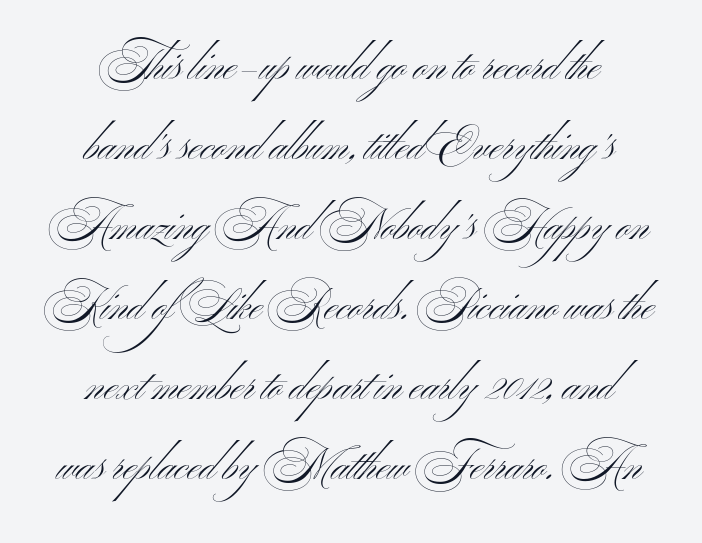
The image shows 43 px light, wide sans-serif type; set centered, line spacing 1.86x, normal letter spacing, not underlined; medium stroke contrast and a small x-height.
